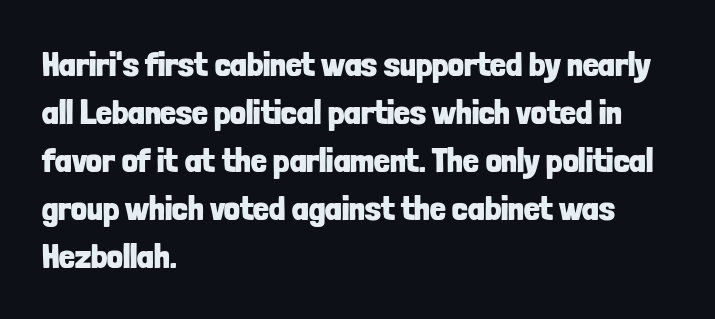
{"serif": "no", "italic": "no", "bold": "yes", "weight": "bold", "width": "condensed", "stroke_contrast": "low", "x_height": "medium", "monospaced": "no", "underline": "no", "align": "left", "line_spacing": "normal", "line_spacing_ratio": 1.37, "letter_spacing": "normal", "letter_spacing_em": 0.0, "glyph_px": 35}
